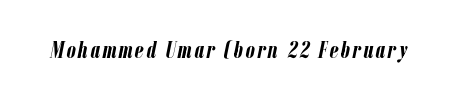
{"italic": "yes", "lean": "right", "slant_degrees": 12, "bold": "yes", "underline": "no", "glyph_px": 23}
